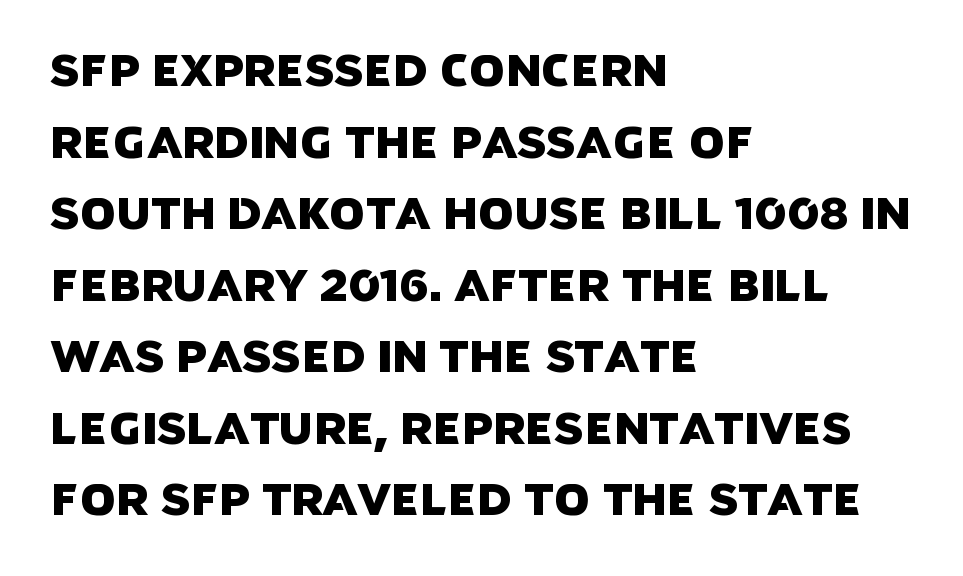
The image shows 45 px sans-serif type; set left-aligned, normal line spacing (1.59x), normal letter spacing, not underlined; low stroke contrast and a large x-height.
